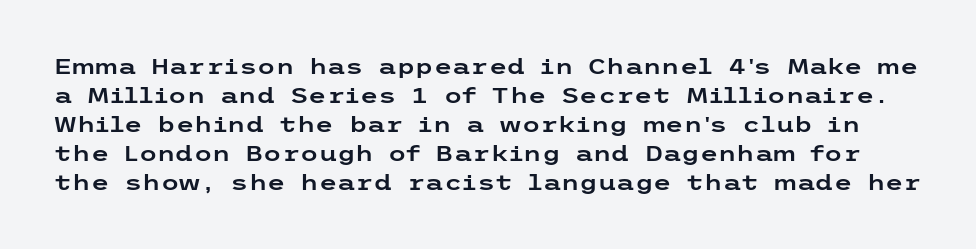
Q: Is the text italic (slanted)? A: No, it is upright.
Q: Is the text underlined? A: No.
Q: Is the spacing between letters normal or unusually wide? A: Normal.
Q: Is the spacing between lines tight, normal or loose? A: Normal.
